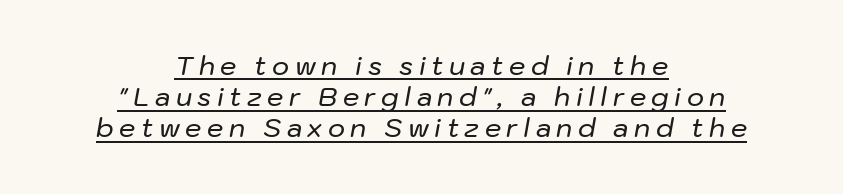
The image shows 26 px text type, italic (leaning right); set centered, line spacing 1.2x, unusually wide letter spacing (+0.21 em), underlined.
